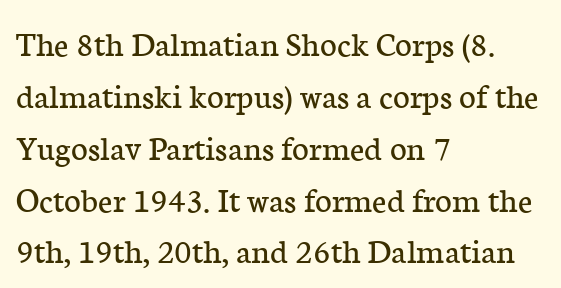
The image shows 36 px regular-weight serif type, upright; set left-aligned, normal line spacing (1.44x), normal letter spacing, not underlined; low stroke contrast and a medium x-height.
